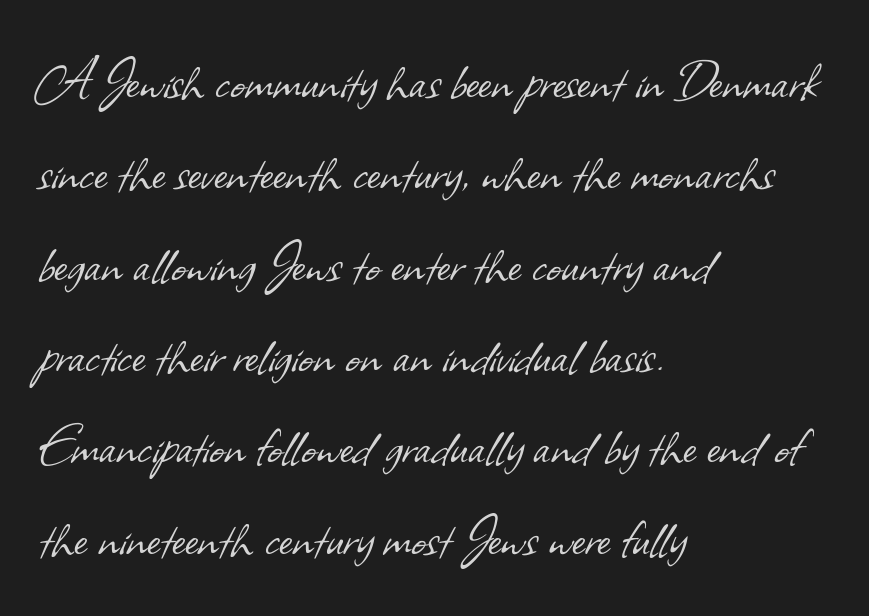
{"serif": "no", "bold": "no", "weight": "light", "width": "normal", "stroke_contrast": "low", "x_height": "small", "monospaced": "no", "underline": "no", "align": "left", "line_spacing": "normal", "line_spacing_ratio": 1.45, "letter_spacing": "normal", "letter_spacing_em": 0.0, "glyph_px": 63}
